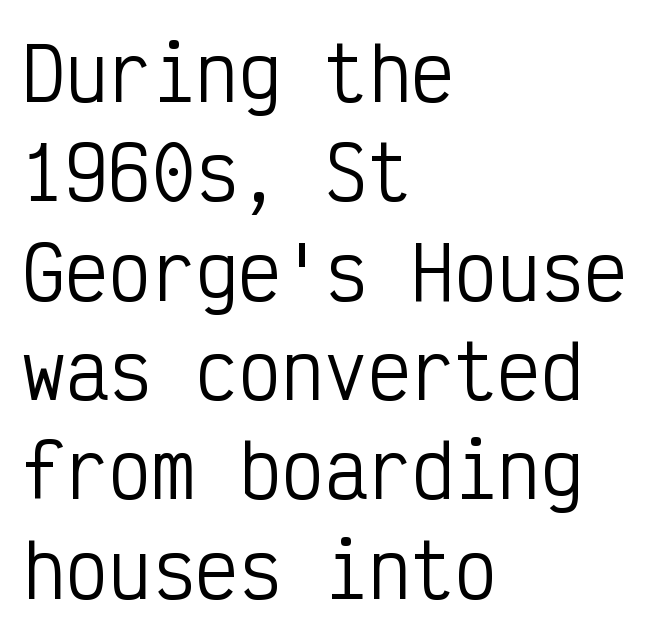
{"serif": "no", "italic": "no", "bold": "no", "weight": "regular", "width": "condensed", "stroke_contrast": "low", "x_height": "medium", "monospaced": "yes", "underline": "no", "align": "left", "line_spacing": "normal", "line_spacing_ratio": 1.38, "letter_spacing": "normal", "letter_spacing_em": 0.0, "glyph_px": 72}
